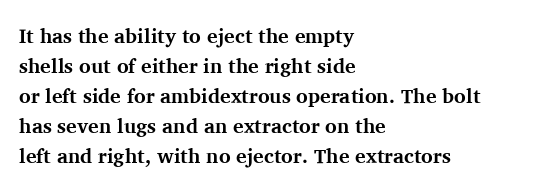
Q: Is the text bold? A: Yes.
Q: Is the text italic (slanted)? A: No, it is upright.
Q: Is the text underlined? A: No.
Q: How is the paragraph aligned? A: Left-aligned.
Q: Is the spacing between letters normal or unusually wide? A: Normal.
Q: Is the spacing between lines tight, normal or loose? A: Normal.
